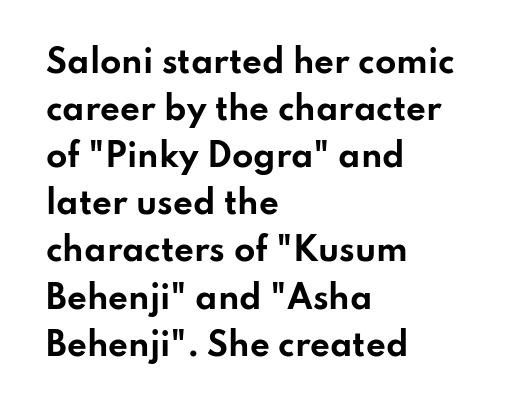
Leftover space on each line is placed entirely after the last word. These lines are rendered in a variable-pitch font. Students, this is bold: see how much ink each stroke carries. This rendering employs a face without finishing strokes, i.e., a sans-serif. A clean baseline with only descenders dipping below it. Normally led — the rows are evenly, conventionally spaced.
